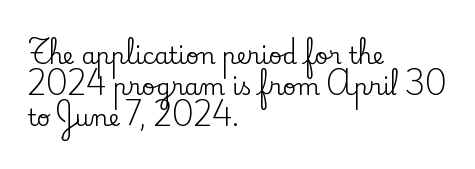
The image shows 23 px text type, upright; set left-aligned, normal line spacing (1.35x), normal letter spacing, not underlined.
